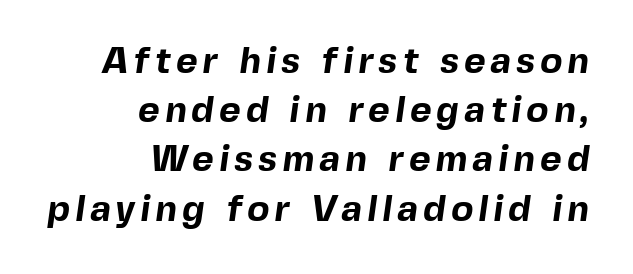
Rows of type keep a routine distance in the vertical direction. You can tell from the bare stems that sans-serif type was used. The face used here is proportionally spaced, like ordinary book or web type. The rag falls on the left side of this text block.
